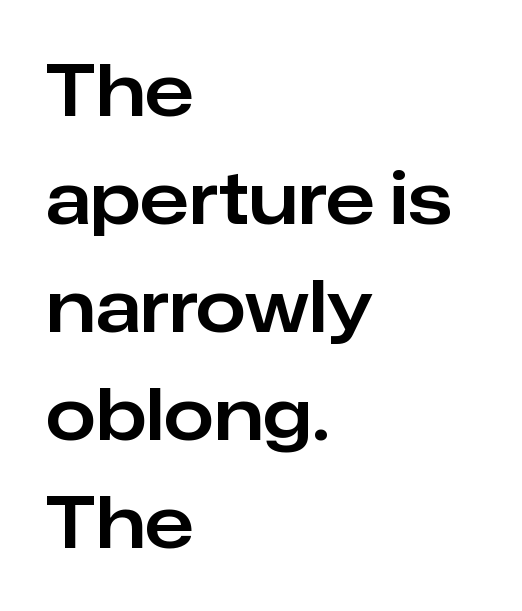
The typesetter chose a ragged-right arrangement here. A clean baseline with only descenders dipping below it. One glance says typical: line gaps are just what's usual. Note: no serifs on the glyphs. Looks like regular typesetting: each glyph gets only the width it needs. Tall strokes in this sample are plumb rather than angled.
